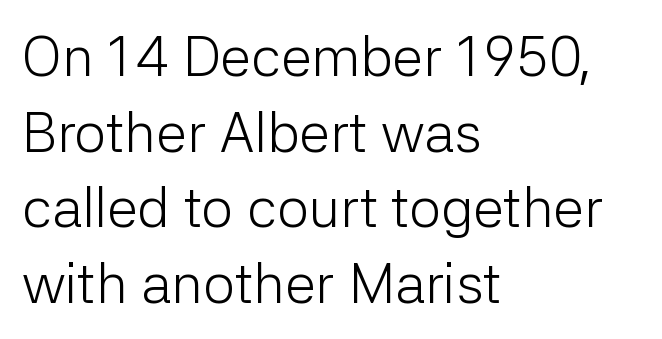
Q: Is the text bold? A: No.
Q: Is the text italic (slanted)? A: No, it is upright.
Q: Is the typeface a serif or a sans-serif typeface? A: Sans-serif.
Q: Is the text underlined? A: No.
Q: How is the paragraph aligned? A: Left-aligned.
Q: Is the spacing between letters normal or unusually wide? A: Normal.
Q: Is the spacing between lines tight, normal or loose? A: Normal.
Q: Width (condensed, normal, or wide)? A: Normal.
Q: Stroke contrast? A: Low.
Q: x-height? A: Medium.
Q: Monospaced? A: No.
